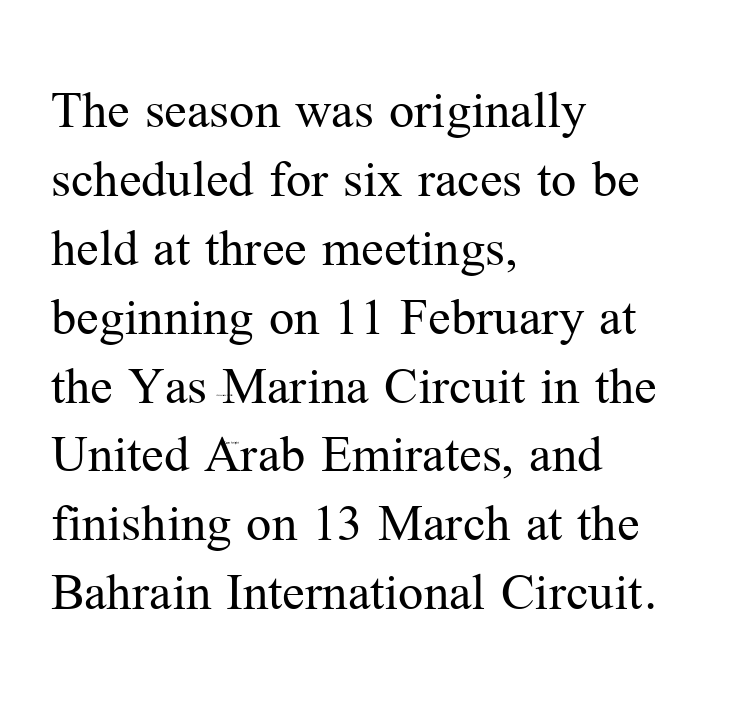
The image shows 56 px regular-weight serif type, upright; set left-aligned, line spacing 1.23x, normal letter spacing, not underlined; medium stroke contrast and a medium x-height.
